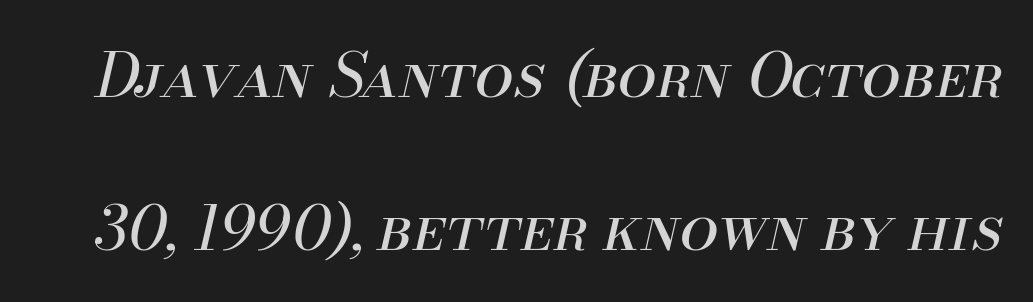
The image shows 62 px regular-weight type, italic (leaning right); set loose line spacing (2.46x), normal letter spacing, not underlined; medium stroke contrast and a small x-height.
